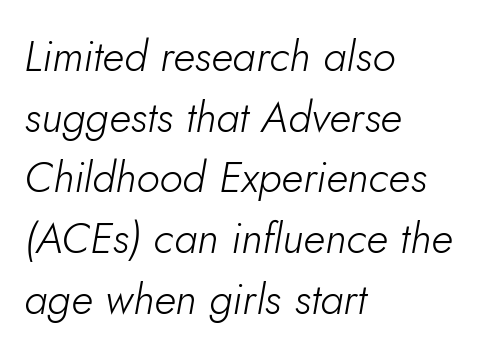
The image shows 43 px light type, italic (leaning right); set left-aligned, normal line spacing (1.41x), normal letter spacing, not underlined; low stroke contrast and a small x-height.
